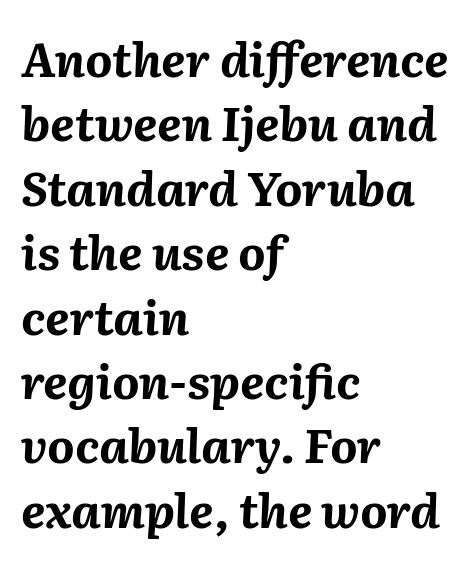
{"italic": "yes", "lean": "right", "slant_degrees": 2, "bold": "yes", "weight": "bold", "width": "normal", "stroke_contrast": "medium", "x_height": "medium", "monospaced": "no", "underline": "no", "align": "left", "line_spacing": "normal", "line_spacing_ratio": 1.37, "letter_spacing": "normal", "letter_spacing_em": 0.0, "glyph_px": 47}
